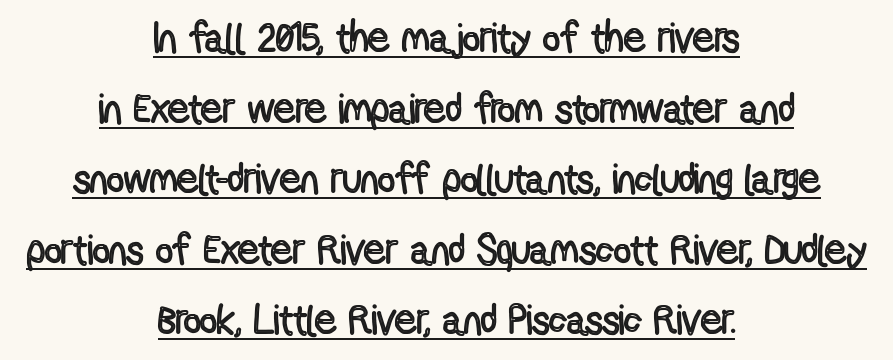
These lines sit exactly where default settings would place them. The letterforms sit shoulder to shoulder at normal distance. This sample has the flowing, uneven cadence of proportional lettering. Style check: upright. Has an underline been added? It has.
